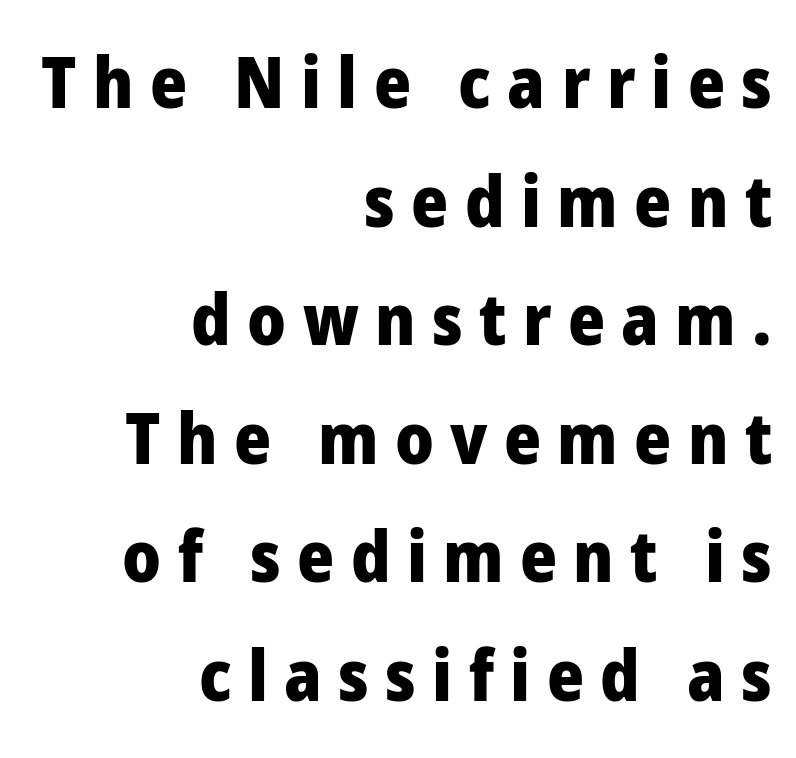
Line ends are locked; line starts wander. Letters rest on an invisible, unmarked baseline. The characters display no serif detailing; their extremities are plain. This sample keeps an unexceptional amount of space between lines.
